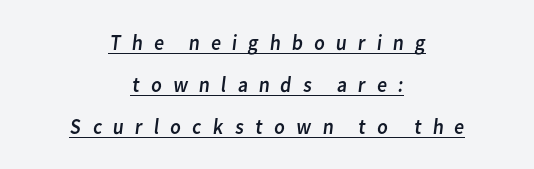
Q: Is the text bold? A: No.
Q: Is the text underlined? A: Yes.
Q: How is the paragraph aligned? A: Centered.
Q: Is the spacing between letters normal or unusually wide? A: Unusually wide.
Q: Is the spacing between lines tight, normal or loose? A: Loose.
